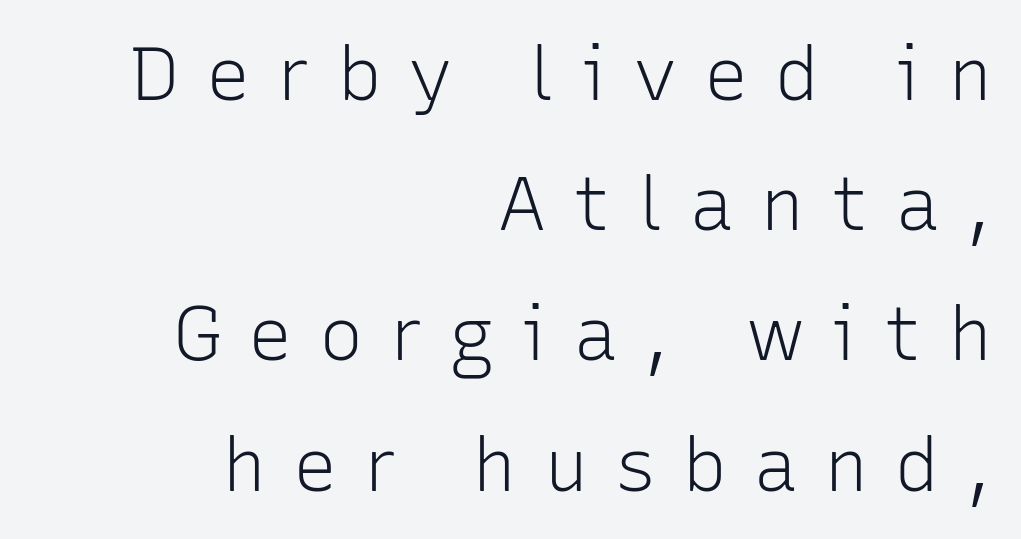
Q: Is the text bold? A: No.
Q: Is the text italic (slanted)? A: No, it is upright.
Q: Is the typeface a serif or a sans-serif typeface? A: Sans-serif.
Q: Is the text underlined? A: No.
Q: How is the paragraph aligned? A: Right-aligned.
Q: Is the spacing between letters normal or unusually wide? A: Unusually wide.
Q: Width (condensed, normal, or wide)? A: Normal.
Q: Stroke contrast? A: Low.
Q: x-height? A: Medium.
Q: Monospaced? A: No.
